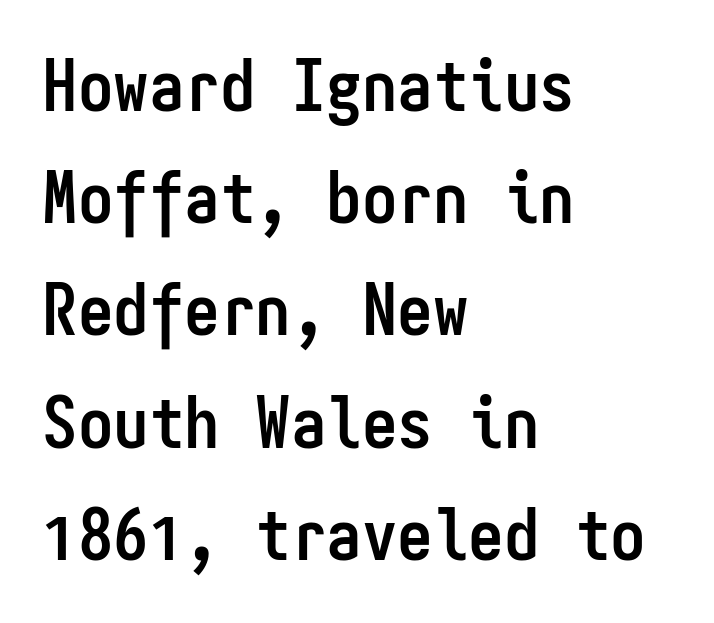
{"serif": "no", "italic": "no", "bold": "yes", "weight": "semibold", "width": "condensed", "stroke_contrast": "low", "x_height": "medium", "monospaced": "yes", "underline": "no", "align": "left", "line_spacing": "normal", "line_spacing_ratio": 1.58, "letter_spacing": "normal", "letter_spacing_em": 0.0, "glyph_px": 71}
